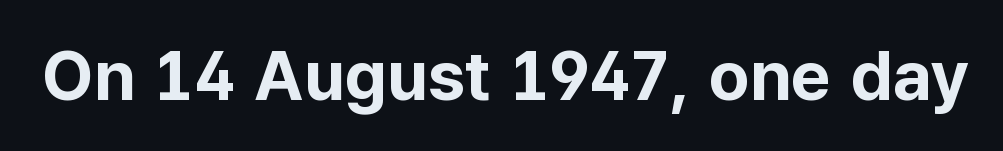
The image shows 69 px bold sans-serif type, upright; set normal letter spacing, not underlined; low stroke contrast and a medium x-height.
